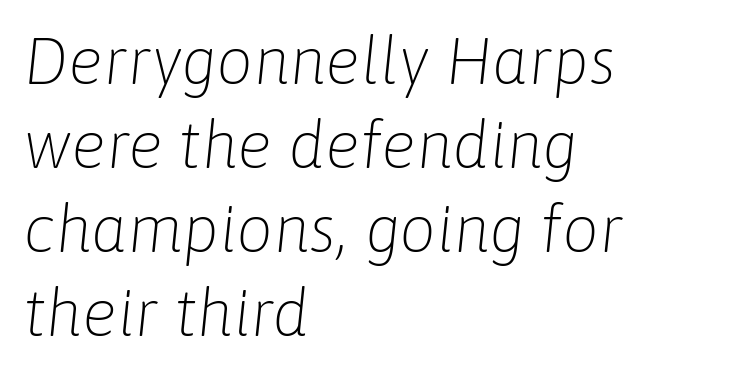
{"italic": "yes", "lean": "right", "slant_degrees": 6, "bold": "no", "weight": "light", "width": "normal", "stroke_contrast": "low", "x_height": "medium", "monospaced": "no", "underline": "no", "align": "left", "line_spacing": "normal", "line_spacing_ratio": 1.29, "letter_spacing": "normal", "letter_spacing_em": 0.0, "glyph_px": 65}
